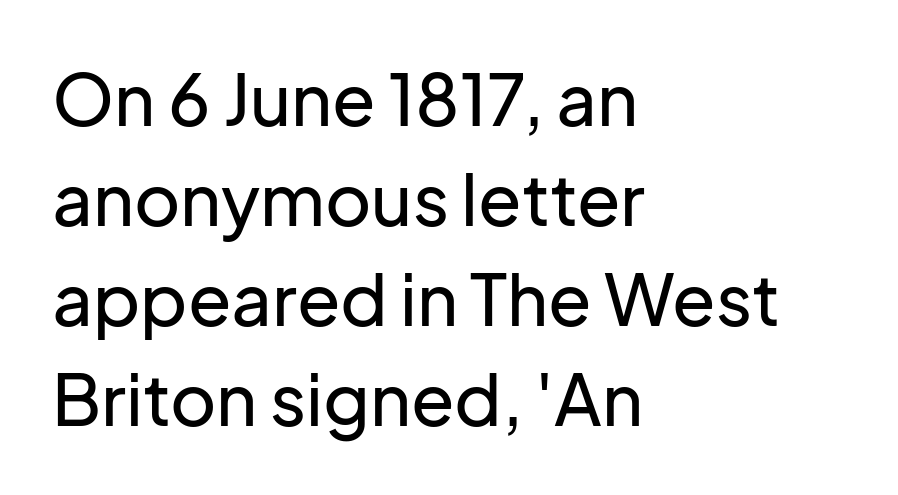
Default kerning and tracking; the words read as compact shapes. The letters stand upright; this is a roman face. Underlining? Definitely not there. This sample keeps an unexceptional amount of space between lines. Classification — sans serif.
